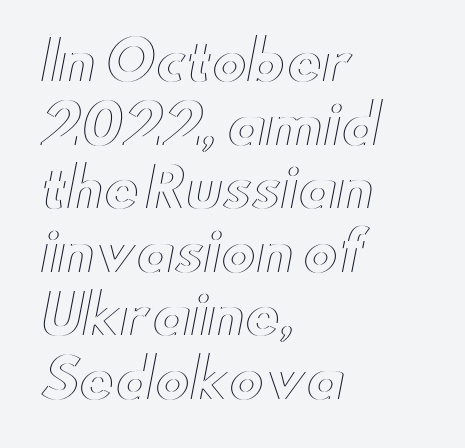
Q: Is the text italic (slanted)? A: Yes.
Q: Is the text underlined? A: No.
Q: How is the paragraph aligned? A: Left-aligned.
Q: Is the spacing between letters normal or unusually wide? A: Normal.
Q: Width (condensed, normal, or wide)? A: Wide.
Q: x-height? A: Small.
Q: Monospaced? A: No.
